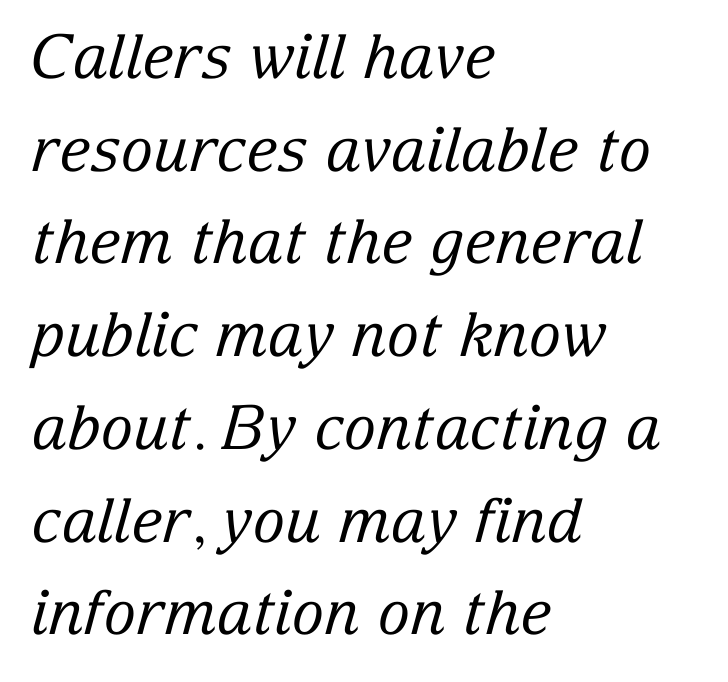
The image shows 61 px regular-weight serif type, italic (leaning right); set left-aligned, normal line spacing (1.52x), normal letter spacing, not underlined; low stroke contrast and a medium x-height.
